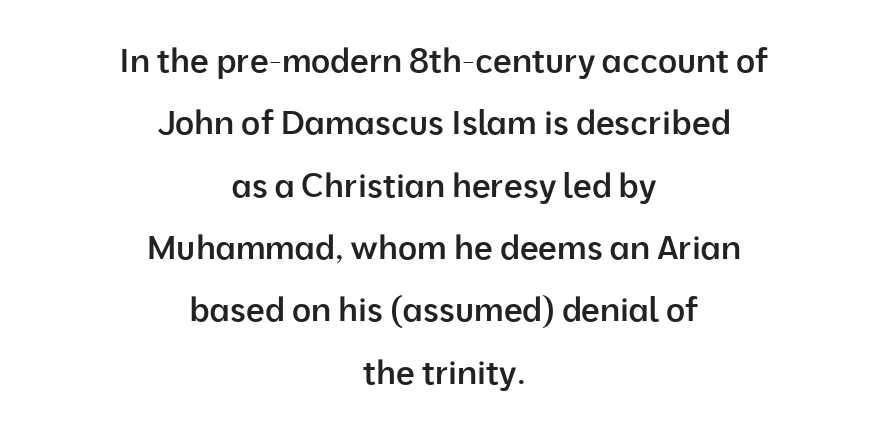
The image shows 33 px semibold sans-serif type, upright; set centered, line spacing 1.89x, normal letter spacing, not underlined; low stroke contrast and a medium x-height.
